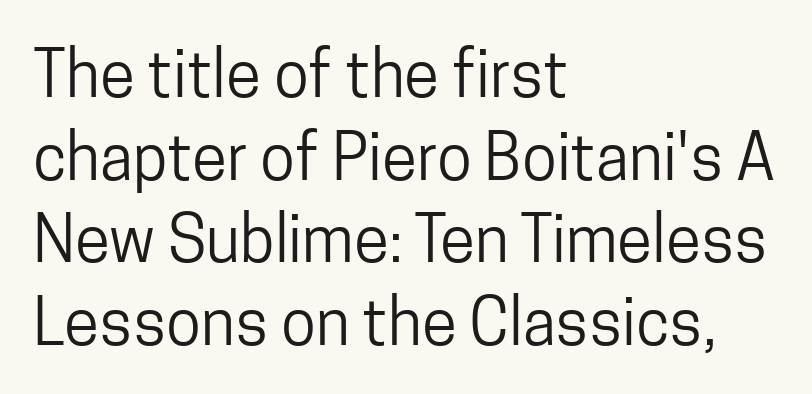
{"serif": "no", "italic": "no", "bold": "no", "weight": "regular", "width": "condensed", "stroke_contrast": "low", "x_height": "medium", "monospaced": "no", "underline": "no", "align": "left", "line_spacing": "normal", "line_spacing_ratio": 1.29, "letter_spacing": "normal", "letter_spacing_em": 0.0, "glyph_px": 64}
